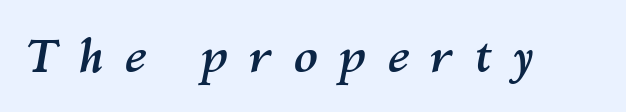
{"italic": "yes", "lean": "right", "slant_degrees": 10, "bold": "yes", "weight": "semibold", "width": "normal", "stroke_contrast": "medium", "x_height": "medium", "monospaced": "no", "underline": "no", "letter_spacing": "wide", "letter_spacing_em": 0.45, "glyph_px": 45}
